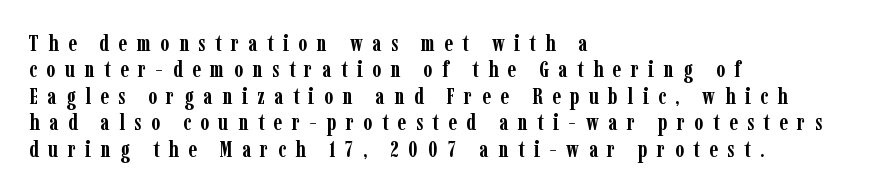
Q: Is the text bold? A: Yes.
Q: Is the text italic (slanted)? A: No, it is upright.
Q: Is the text underlined? A: No.
Q: How is the paragraph aligned? A: Left-aligned.
Q: Is the spacing between letters normal or unusually wide? A: Unusually wide.
Q: Is the spacing between lines tight, normal or loose? A: Tight.
